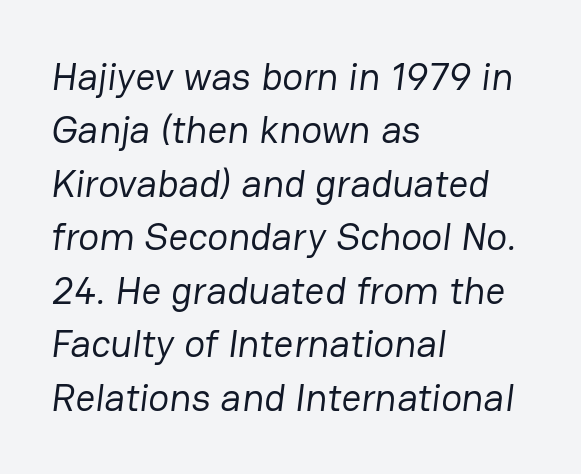
Q: Is the text bold? A: No.
Q: Is the typeface a serif or a sans-serif typeface? A: Sans-serif.
Q: Is the text underlined? A: No.
Q: How is the paragraph aligned? A: Left-aligned.
Q: Is the spacing between letters normal or unusually wide? A: Normal.
Q: Is the spacing between lines tight, normal or loose? A: Normal.
Q: Width (condensed, normal, or wide)? A: Normal.
Q: Stroke contrast? A: Low.
Q: x-height? A: Medium.
Q: Monospaced? A: No.
